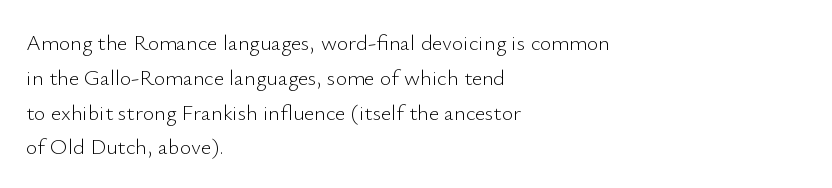
{"italic": "no", "bold": "no", "underline": "no", "align": "left", "line_spacing": "normal", "line_spacing_ratio": 1.58, "letter_spacing": "normal", "letter_spacing_em": 0.0, "glyph_px": 22}
